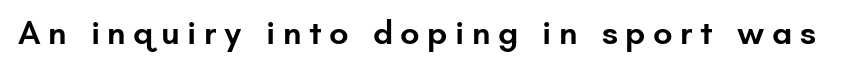
Q: Is the text bold? A: Semi-bold.
Q: Is the text italic (slanted)? A: No, it is upright.
Q: Is the typeface a serif or a sans-serif typeface? A: Sans-serif.
Q: Is the text underlined? A: No.
Q: Is the spacing between letters normal or unusually wide? A: Unusually wide.
Q: Width (condensed, normal, or wide)? A: Normal.
Q: Stroke contrast? A: Low.
Q: x-height? A: Small.
Q: Monospaced? A: No.
